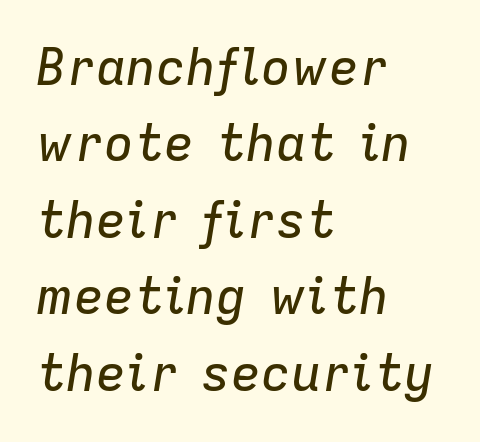
Q: Is the text italic (slanted)? A: Yes, it leans right by about 9 degrees.
Q: Is the text underlined? A: No.
Q: How is the paragraph aligned? A: Left-aligned.
Q: Is the spacing between letters normal or unusually wide? A: Normal.
Q: Is the spacing between lines tight, normal or loose? A: Normal.
Q: Width (condensed, normal, or wide)? A: Normal.
Q: Stroke contrast? A: Low.
Q: x-height? A: Medium.
Q: Monospaced? A: No.
